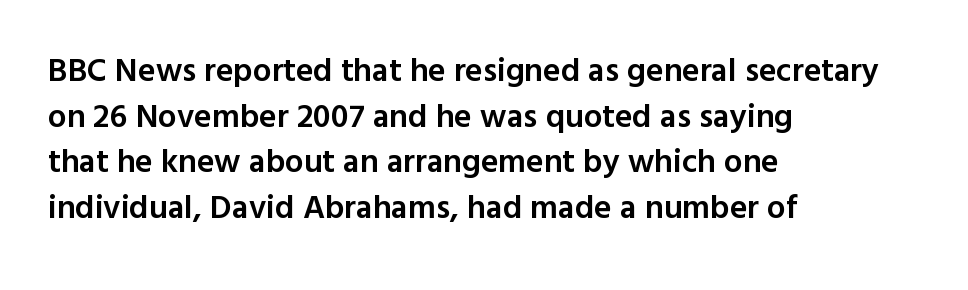
Q: Is the text bold? A: Semi-bold.
Q: Is the text italic (slanted)? A: No, it is upright.
Q: Is the typeface a serif or a sans-serif typeface? A: Sans-serif.
Q: Is the text underlined? A: No.
Q: How is the paragraph aligned? A: Left-aligned.
Q: Is the spacing between letters normal or unusually wide? A: Normal.
Q: Is the spacing between lines tight, normal or loose? A: Normal.
Q: Width (condensed, normal, or wide)? A: Normal.
Q: x-height? A: Medium.
Q: Monospaced? A: No.
